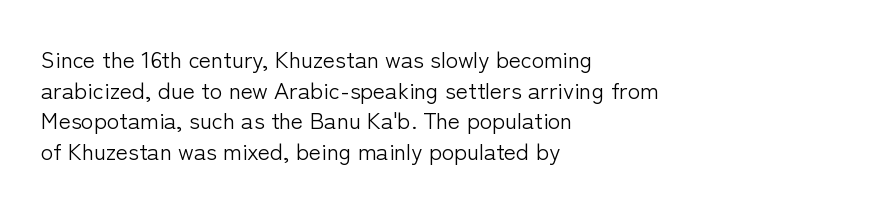
Q: Is the text bold? A: No.
Q: Is the text italic (slanted)? A: No, it is upright.
Q: Is the text underlined? A: No.
Q: How is the paragraph aligned? A: Left-aligned.
Q: Is the spacing between letters normal or unusually wide? A: Normal.
Q: Is the spacing between lines tight, normal or loose? A: Normal.
